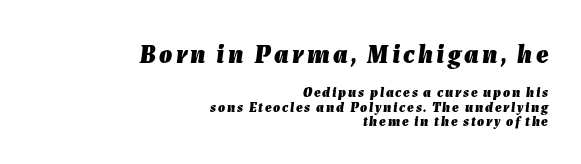
Closely set lines give the paragraph a compact silhouette. In terms of weight, the rendering is a true, heavy bold. All the whitespace from short lines collects on the left. Bare-footed words on every line. Slanted lettering throughout. These two chunks differ in scale, with the top chunk taking the larger measure.
